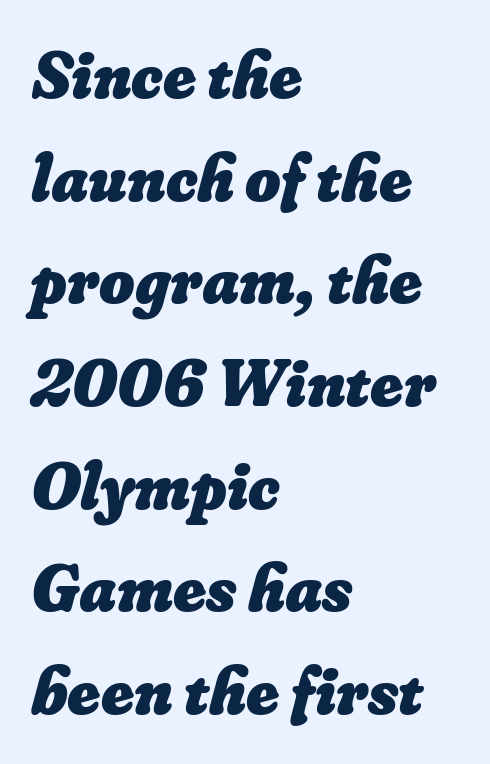
Q: Is the text bold? A: Yes.
Q: Is the text underlined? A: No.
Q: How is the paragraph aligned? A: Left-aligned.
Q: Is the spacing between letters normal or unusually wide? A: Normal.
Q: Is the spacing between lines tight, normal or loose? A: Normal.
Q: Width (condensed, normal, or wide)? A: Normal.
Q: Stroke contrast? A: Low.
Q: x-height? A: Small.
Q: Monospaced? A: No.
